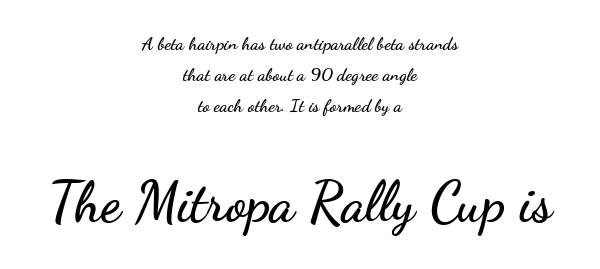
Which chunk is bigger? The second one — the bottom block dwarfs the top. Each letter keeps its own natural width here, so spacing adapts to shape. You could call the tracking neutral — neither tight nor loose. Font category for this specimen: sans-serif.
